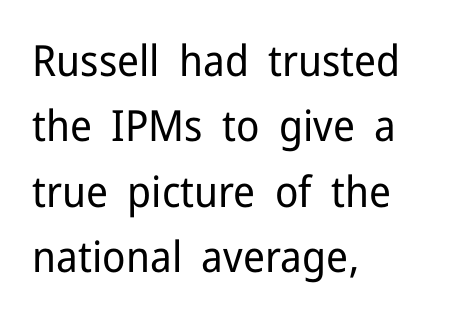
{"serif": "no", "italic": "no", "bold": "no", "weight": "regular", "width": "normal", "stroke_contrast": "low", "x_height": "medium", "monospaced": "no", "underline": "no", "align": "left", "line_spacing": "normal", "line_spacing_ratio": 1.52, "letter_spacing": "normal", "letter_spacing_em": 0.0, "glyph_px": 43}
